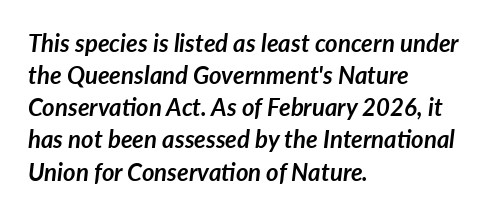
The image shows 24 px bold type, italic (leaning right); set left-aligned, normal line spacing (1.34x), normal letter spacing, not underlined.
